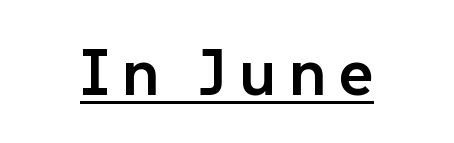
The image shows 67 px semibold sans-serif type, upright; set centered, underlined; low stroke contrast and a medium x-height.
